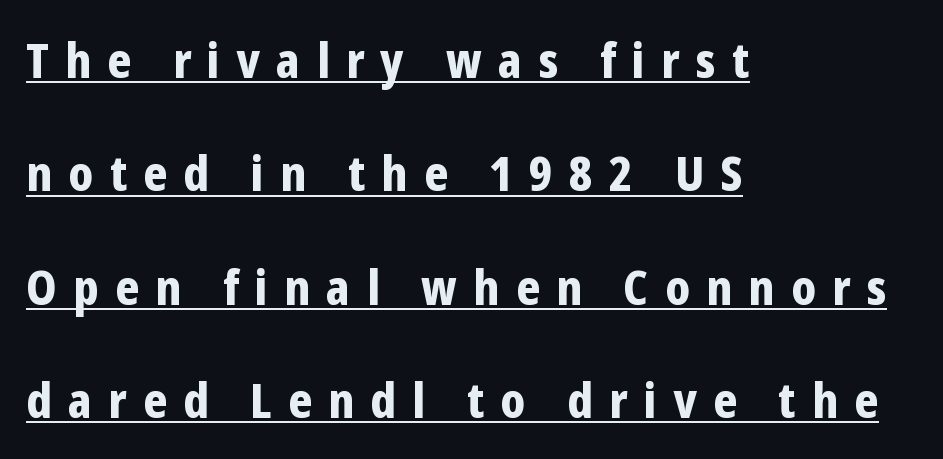
Q: Is the text bold? A: Yes.
Q: Is the text italic (slanted)? A: No, it is upright.
Q: Is the typeface a serif or a sans-serif typeface? A: Sans-serif.
Q: Is the text underlined? A: Yes.
Q: How is the paragraph aligned? A: Left-aligned.
Q: Is the spacing between letters normal or unusually wide? A: Unusually wide.
Q: Is the spacing between lines tight, normal or loose? A: Loose.
Q: Width (condensed, normal, or wide)? A: Condensed.
Q: Stroke contrast? A: Low.
Q: x-height? A: Medium.
Q: Monospaced? A: No.
